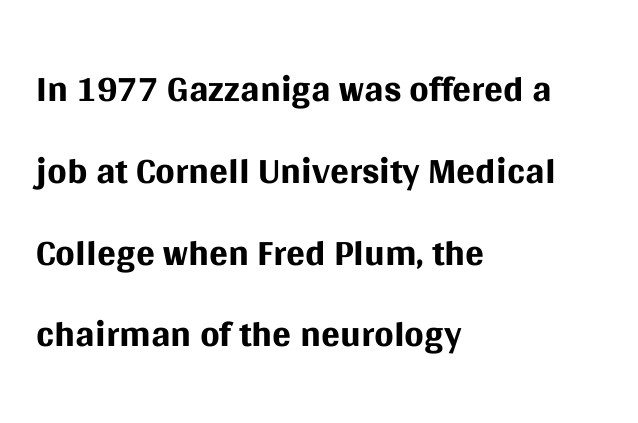
Glance below the letters and you will spot only blank space. Here the designer chose a conventional face with non-uniform glyph widths. The rendering anchors every line to the left-hand side. No feet cap the strokes, marking this as sans-serif type. Is there any slant? The stems are plumb. One glance says typical: line gaps are just what's usual.
